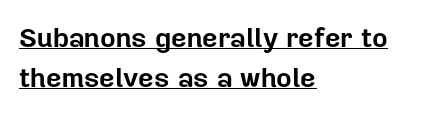
Q: Is the text bold? A: Yes.
Q: Is the text italic (slanted)? A: No, it is upright.
Q: Is the text underlined? A: Yes.
Q: How is the paragraph aligned? A: Left-aligned.
Q: Is the spacing between letters normal or unusually wide? A: Normal.
Q: Is the spacing between lines tight, normal or loose? A: Normal.
